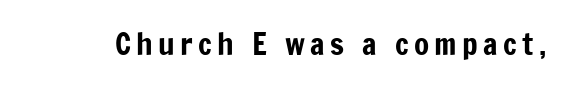
Q: Is the text italic (slanted)? A: No, it is upright.
Q: Is the typeface a serif or a sans-serif typeface? A: Sans-serif.
Q: Is the text underlined? A: No.
Q: Width (condensed, normal, or wide)? A: Condensed.
Q: Stroke contrast? A: Low.
Q: x-height? A: Medium.
Q: Monospaced? A: No.
